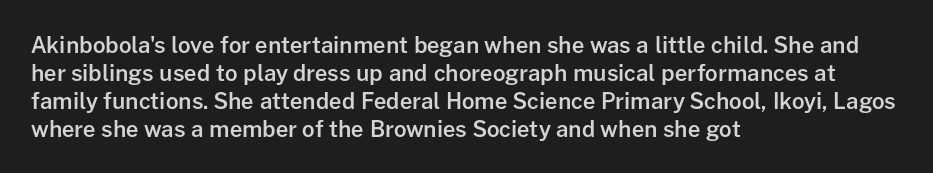
Quick note: underline off. Left-aligned paragraph, ragged on the right. Nope, not italic — everything's standing straight. The line texture is even and compact thanks to regular tracking. Successive baselines arrive at the customary interval. Firm but not heavy-handed strokes: this text is semibold.
